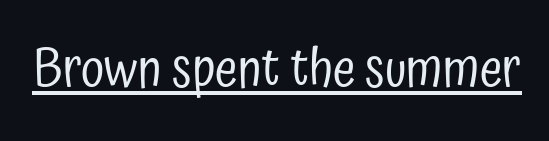
Q: Is the text bold? A: No.
Q: Is the text italic (slanted)? A: No, it is upright.
Q: Is the typeface a serif or a sans-serif typeface? A: Sans-serif.
Q: Is the text underlined? A: Yes.
Q: Is the spacing between letters normal or unusually wide? A: Normal.
Q: Width (condensed, normal, or wide)? A: Condensed.
Q: Stroke contrast? A: Low.
Q: x-height? A: Medium.
Q: Monospaced? A: No.
